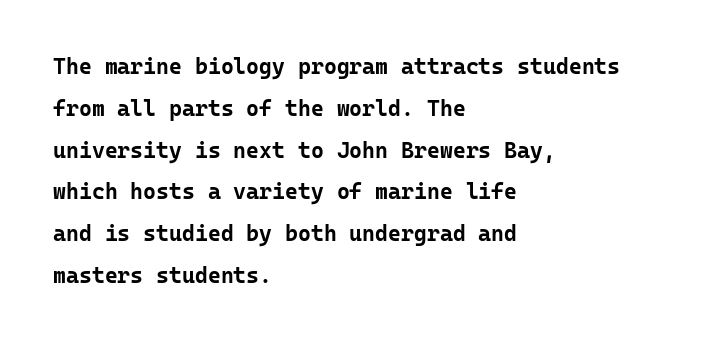
The image shows 22 px bold type, upright; set left-aligned, loose line spacing (1.9x), normal letter spacing, not underlined.
